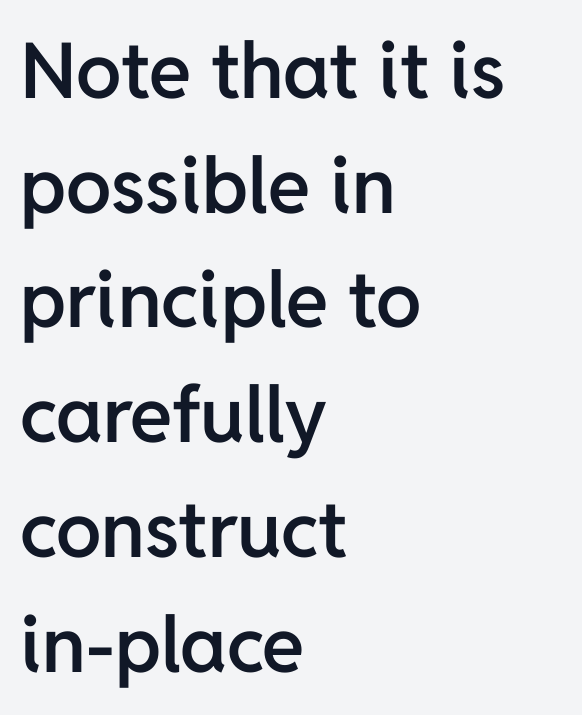
Q: Is the text bold? A: Semi-bold.
Q: Is the text italic (slanted)? A: No, it is upright.
Q: Is the typeface a serif or a sans-serif typeface? A: Sans-serif.
Q: Is the text underlined? A: No.
Q: How is the paragraph aligned? A: Left-aligned.
Q: Is the spacing between letters normal or unusually wide? A: Normal.
Q: Is the spacing between lines tight, normal or loose? A: Normal.
Q: Width (condensed, normal, or wide)? A: Normal.
Q: Stroke contrast? A: Low.
Q: x-height? A: Medium.
Q: Monospaced? A: No.
